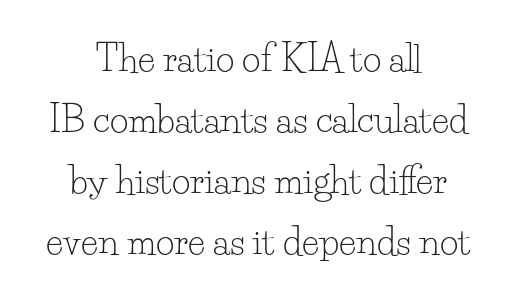
{"serif": "yes", "italic": "no", "bold": "no", "weight": "light", "width": "normal", "stroke_contrast": "low", "x_height": "small", "monospaced": "no", "underline": "no", "align": "center", "line_spacing": "normal", "line_spacing_ratio": 1.69, "letter_spacing": "normal", "letter_spacing_em": 0.0, "glyph_px": 36}
